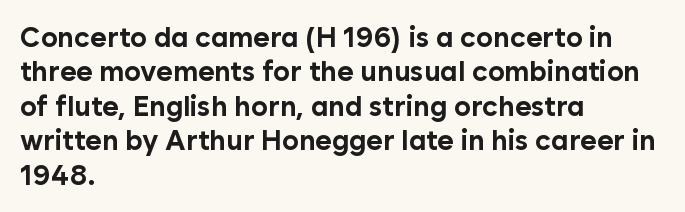
Q: Is the text bold? A: Yes.
Q: Is the text italic (slanted)? A: No, it is upright.
Q: Is the typeface a serif or a sans-serif typeface? A: Sans-serif.
Q: Is the text underlined? A: No.
Q: How is the paragraph aligned? A: Left-aligned.
Q: Is the spacing between letters normal or unusually wide? A: Normal.
Q: Width (condensed, normal, or wide)? A: Normal.
Q: Stroke contrast? A: Low.
Q: x-height? A: Medium.
Q: Monospaced? A: No.
